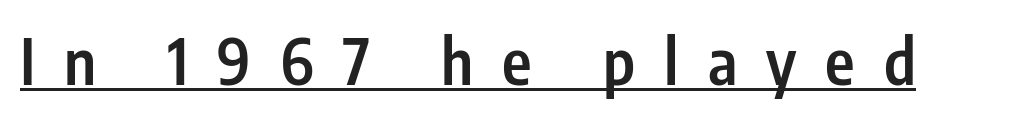
{"serif": "no", "italic": "no", "bold": "semi", "weight": "semibold", "width": "condensed", "stroke_contrast": "low", "x_height": "medium", "monospaced": "no", "underline": "yes", "letter_spacing": "wide", "letter_spacing_em": 0.46, "glyph_px": 63}
